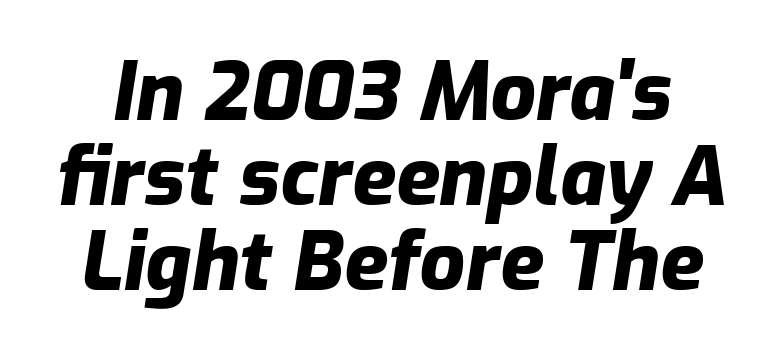
{"italic": "yes", "lean": "right", "slant_degrees": 9, "bold": "yes", "weight": "heavy", "width": "normal", "stroke_contrast": "low", "x_height": "medium", "monospaced": "no", "underline": "no", "line_spacing": "tight", "line_spacing_ratio": 1.06, "letter_spacing": "normal", "letter_spacing_em": 0.0, "glyph_px": 80}
